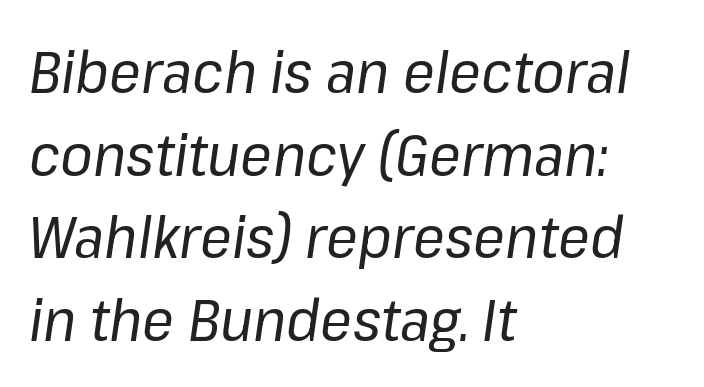
Quick note: interline space is typical. Is the stroke heavy? The answer is a plain regular-or-lighter. Note the varied advance widths — an 'i' is clearly narrower than an 'm'. The letters sit at their default tracking, neither squeezed nor spread.
